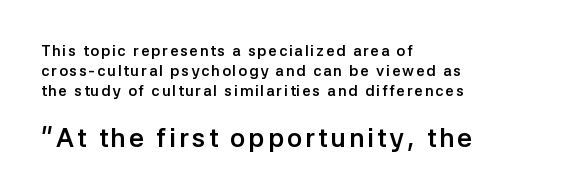
{"italic": "no", "bold": "yes", "underline": "no", "align": "left", "line_spacing": "normal", "line_spacing_ratio": 1.33, "larger_block": "second", "size_ratio": 1.73, "glyph_px": 26}
